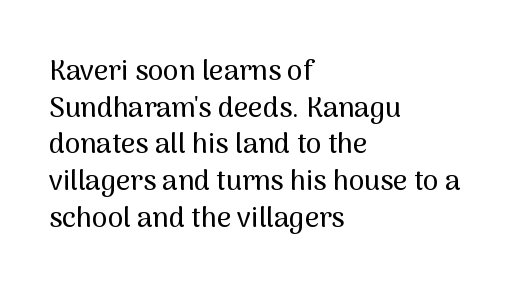
Q: Is the text italic (slanted)? A: No, it is upright.
Q: Is the typeface a serif or a sans-serif typeface? A: Sans-serif.
Q: Is the text underlined? A: No.
Q: How is the paragraph aligned? A: Left-aligned.
Q: Is the spacing between letters normal or unusually wide? A: Normal.
Q: Is the spacing between lines tight, normal or loose? A: Normal.
Q: Width (condensed, normal, or wide)? A: Normal.
Q: Stroke contrast? A: Medium.
Q: x-height? A: Medium.
Q: Monospaced? A: No.
